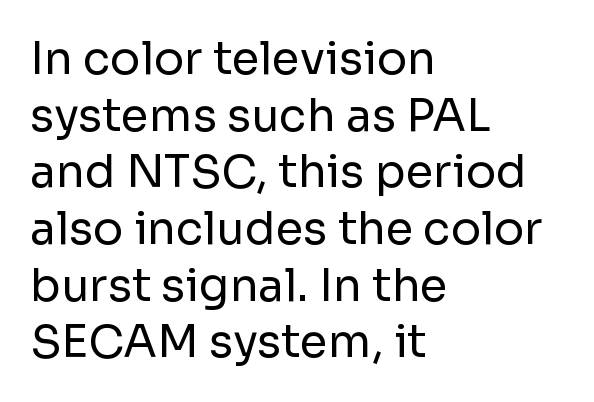
The image shows 45 px regular-weight sans-serif type, upright; set left-aligned, normal line spacing (1.26x), normal letter spacing, not underlined; low stroke contrast and a medium x-height.
